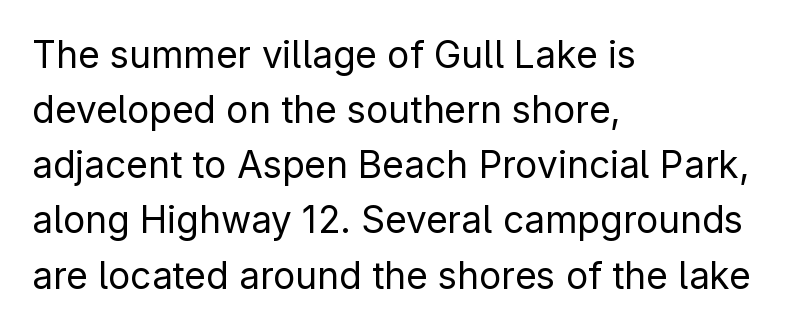
Q: Is the text bold? A: No.
Q: Is the text italic (slanted)? A: No, it is upright.
Q: Is the typeface a serif or a sans-serif typeface? A: Sans-serif.
Q: Is the text underlined? A: No.
Q: How is the paragraph aligned? A: Left-aligned.
Q: Is the spacing between letters normal or unusually wide? A: Normal.
Q: Is the spacing between lines tight, normal or loose? A: Normal.
Q: Width (condensed, normal, or wide)? A: Normal.
Q: Stroke contrast? A: Low.
Q: x-height? A: Medium.
Q: Monospaced? A: No.
